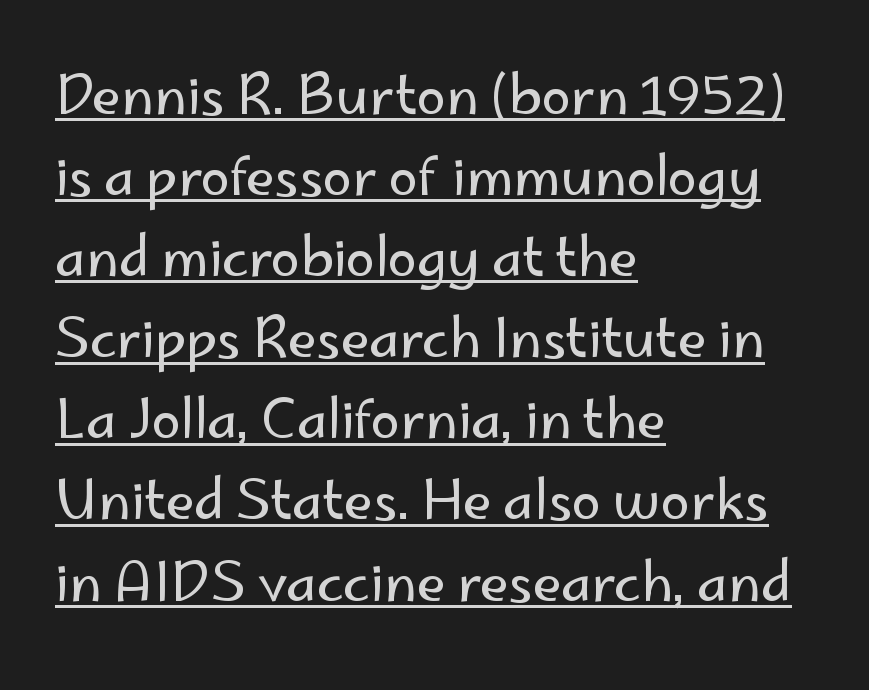
Q: Is the text bold? A: No.
Q: Is the text italic (slanted)? A: No, it is upright.
Q: Is the typeface a serif or a sans-serif typeface? A: Sans-serif.
Q: Is the text underlined? A: Yes.
Q: How is the paragraph aligned? A: Left-aligned.
Q: Is the spacing between letters normal or unusually wide? A: Normal.
Q: Is the spacing between lines tight, normal or loose? A: Normal.
Q: Width (condensed, normal, or wide)? A: Normal.
Q: Stroke contrast? A: Low.
Q: x-height? A: Small.
Q: Monospaced? A: No.
